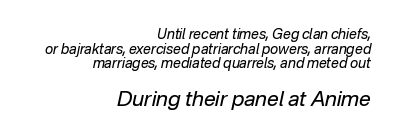
The image shows 21 px text type, italic (leaning right); set right-aligned, tight line spacing (1.05x), normal letter spacing, not underlined; the second (bottom) block is 1.5x larger.
